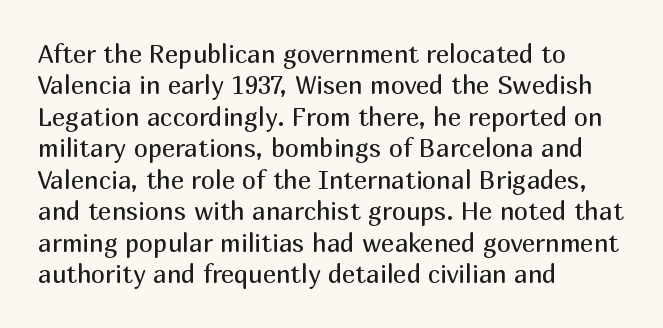
No letter is thick-stroked: the sample isn't bold. This is roman type, the default non-slanted kind. One glance says typical: line gaps are just what's usual. Plain, unruled lines of type. This sample is left-justified, so line endings fall wherever the words run out.
